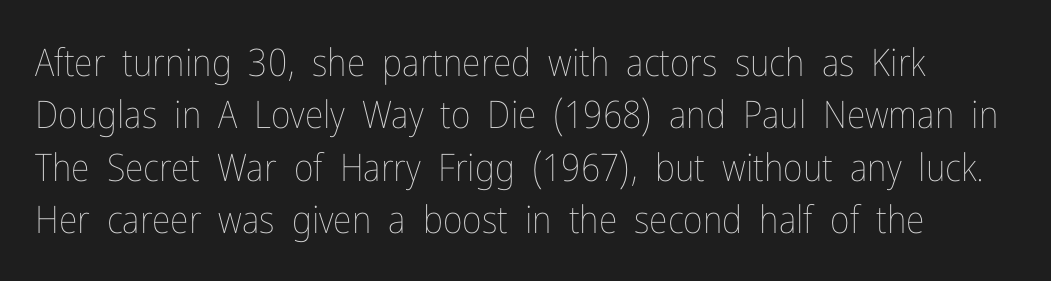
Q: Is the text bold? A: No.
Q: Is the text italic (slanted)? A: No, it is upright.
Q: Is the text underlined? A: No.
Q: Is the spacing between letters normal or unusually wide? A: Normal.
Q: Is the spacing between lines tight, normal or loose? A: Normal.
Q: Width (condensed, normal, or wide)? A: Condensed.
Q: Stroke contrast? A: Low.
Q: x-height? A: Medium.
Q: Monospaced? A: No.
